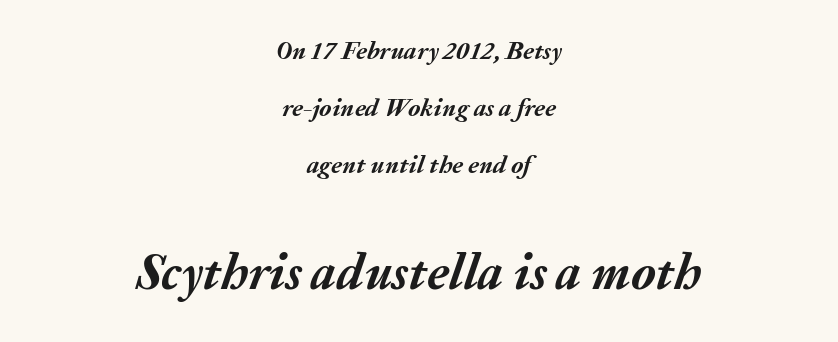
{"italic": "yes", "lean": "right", "slant_degrees": 20, "bold": "yes", "weight": "semibold", "width": "normal", "stroke_contrast": "medium", "x_height": "medium", "monospaced": "no", "underline": "no", "align": "center", "line_spacing": "loose", "line_spacing_ratio": 2.28, "letter_spacing": "normal", "letter_spacing_em": 0.0, "larger_block": "second", "size_ratio": 2.0, "glyph_px": 50}
